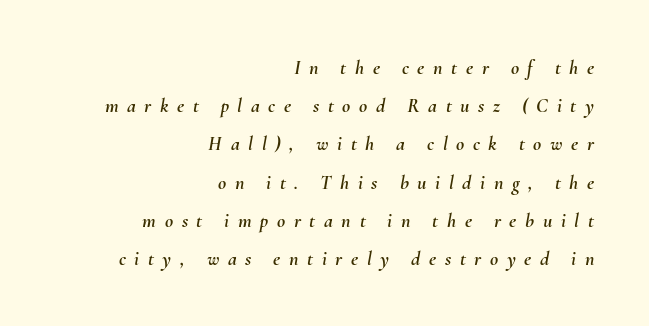
The ragged edge is on the left, which tells us the setting is flush right. Style check: oblique. Glyph-to-glyph distance is far greater than everyday printed text. Regarding leading, the lines here are spaced well apart.
